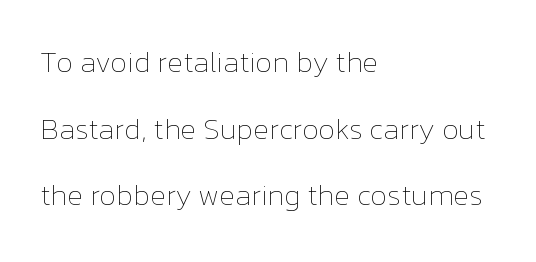
The image shows 29 px thin type, upright; set left-aligned, loose line spacing (2.3x), normal letter spacing, not underlined; low stroke contrast and a medium x-height.
